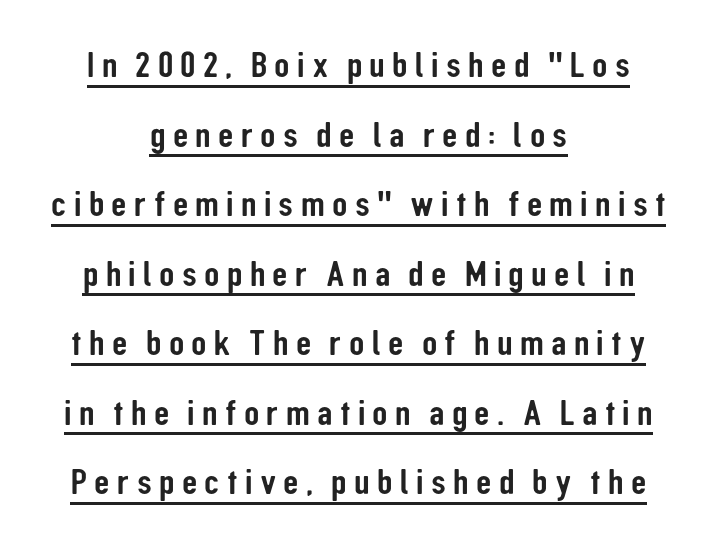
Q: Is the text italic (slanted)? A: No, it is upright.
Q: Is the typeface a serif or a sans-serif typeface? A: Sans-serif.
Q: Is the text underlined? A: Yes.
Q: How is the paragraph aligned? A: Centered.
Q: Width (condensed, normal, or wide)? A: Condensed.
Q: Stroke contrast? A: Low.
Q: x-height? A: Medium.
Q: Monospaced? A: No.
